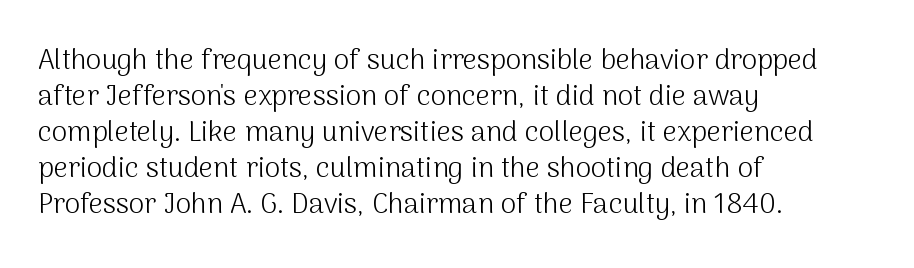
Q: Is the text bold? A: No.
Q: Is the text italic (slanted)? A: No, it is upright.
Q: Is the typeface a serif or a sans-serif typeface? A: Sans-serif.
Q: Is the text underlined? A: No.
Q: How is the paragraph aligned? A: Left-aligned.
Q: Is the spacing between letters normal or unusually wide? A: Normal.
Q: Is the spacing between lines tight, normal or loose? A: Normal.
Q: Width (condensed, normal, or wide)? A: Normal.
Q: Stroke contrast? A: Medium.
Q: x-height? A: Medium.
Q: Monospaced? A: No.
